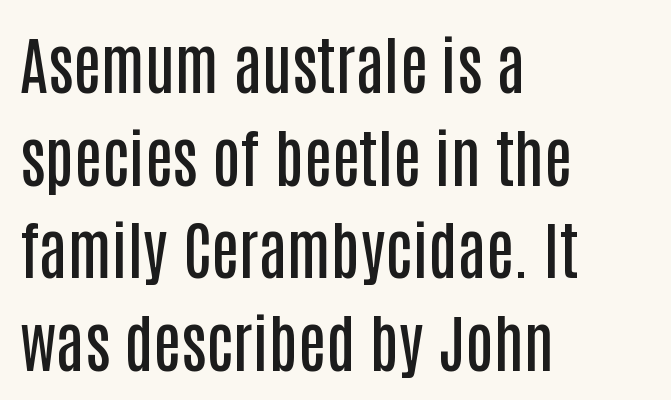
The face used here is a sans, in the tradition of grotesques and geometrics. Check the space under the baseline: it is left empty. The vertical gap from one line to the next is medium. Each line starts at the same left margin while the right side varies.
